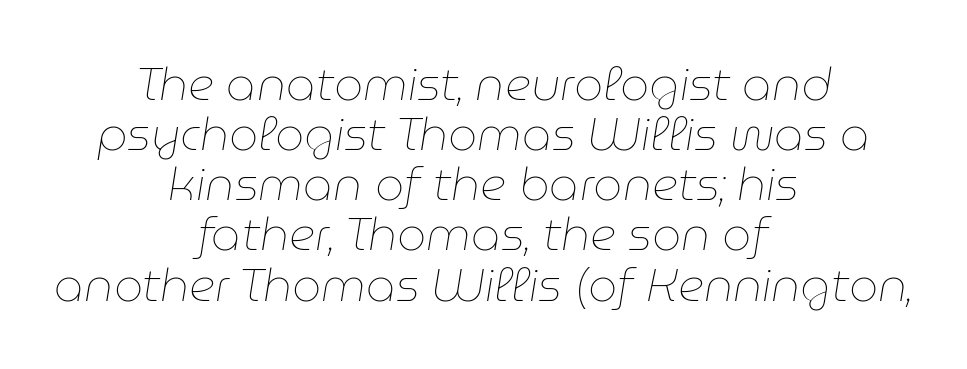
The image shows 46 px thin type, italic (leaning right); set centered, tight line spacing (1.09x), normal letter spacing, not underlined; low stroke contrast and a medium x-height.
